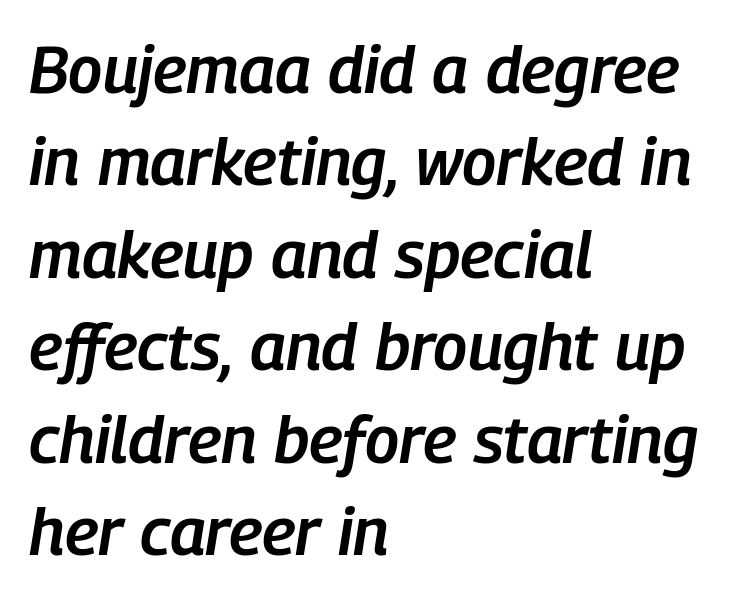
The image shows 66 px semibold, condensed type, italic (leaning right); set left-aligned, normal line spacing (1.4x), normal letter spacing, not underlined; low stroke contrast and a medium x-height.
